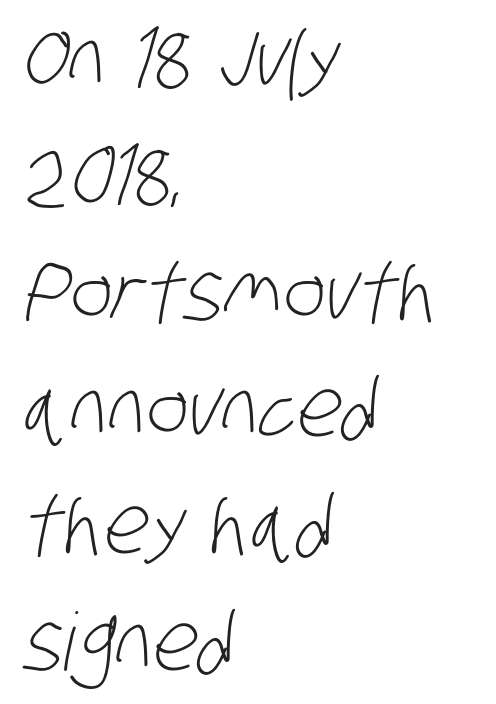
Q: Is the text bold? A: No.
Q: Is the typeface a serif or a sans-serif typeface? A: Sans-serif.
Q: Is the text underlined? A: No.
Q: How is the paragraph aligned? A: Left-aligned.
Q: Is the spacing between letters normal or unusually wide? A: Normal.
Q: Is the spacing between lines tight, normal or loose? A: Normal.
Q: Width (condensed, normal, or wide)? A: Condensed.
Q: Stroke contrast? A: Low.
Q: x-height? A: Large.
Q: Monospaced? A: No.
